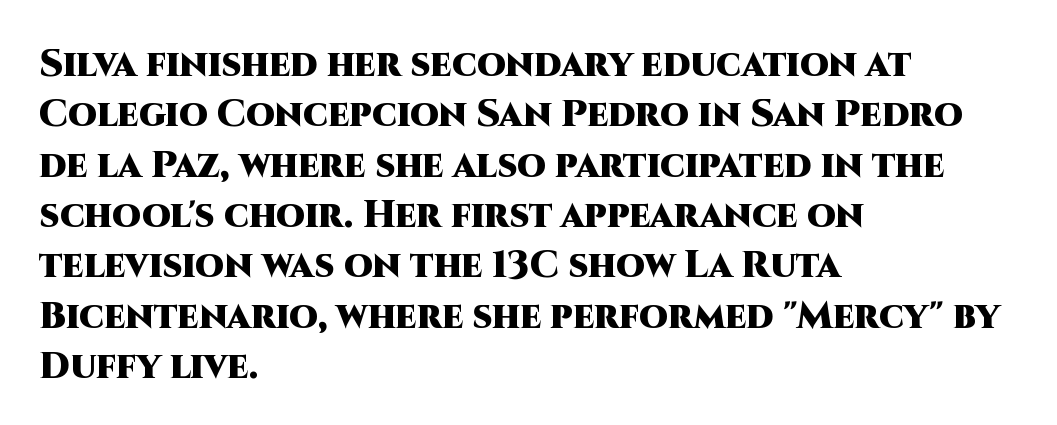
Q: Is the text bold? A: Yes.
Q: Is the text italic (slanted)? A: No, it is upright.
Q: Is the typeface a serif or a sans-serif typeface? A: Sans-serif.
Q: Is the text underlined? A: No.
Q: How is the paragraph aligned? A: Left-aligned.
Q: Is the spacing between letters normal or unusually wide? A: Normal.
Q: Is the spacing between lines tight, normal or loose? A: Normal.
Q: Width (condensed, normal, or wide)? A: Normal.
Q: Stroke contrast? A: High.
Q: x-height? A: Large.
Q: Monospaced? A: No.
